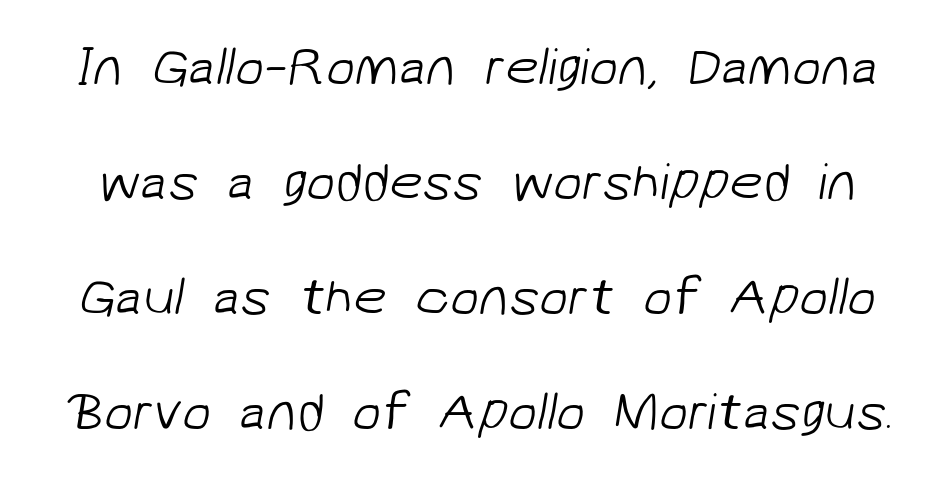
{"serif": "no", "bold": "no", "weight": "light", "width": "normal", "stroke_contrast": "low", "x_height": "medium", "monospaced": "no", "underline": "no", "line_spacing": "loose", "line_spacing_ratio": 2.17, "letter_spacing": "normal", "letter_spacing_em": 0.0, "glyph_px": 53}
